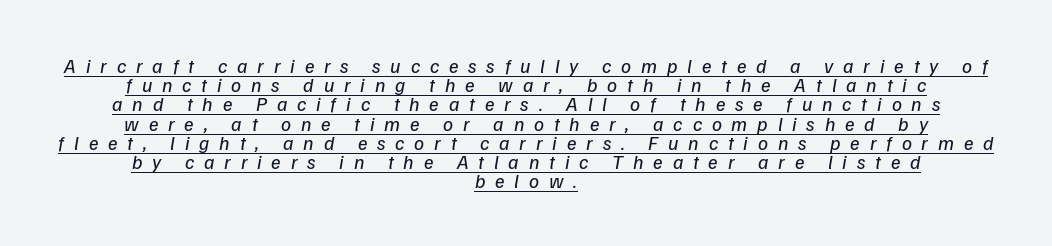
Q: Is the text bold? A: No.
Q: Is the text italic (slanted)? A: Yes, it leans right by about 9 degrees.
Q: Is the text underlined? A: Yes.
Q: How is the paragraph aligned? A: Centered.
Q: Is the spacing between letters normal or unusually wide? A: Unusually wide.
Q: Is the spacing between lines tight, normal or loose? A: Tight.
